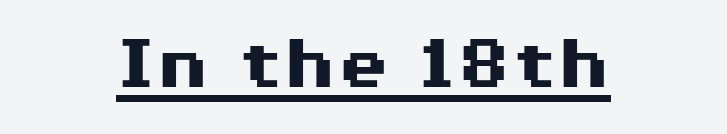
{"serif": "no", "italic": "no", "bold": "yes", "weight": "heavy", "width": "wide", "stroke_contrast": "medium", "x_height": "medium", "monospaced": "no", "underline": "yes", "letter_spacing": "normal", "letter_spacing_em": 0.0, "glyph_px": 77}
